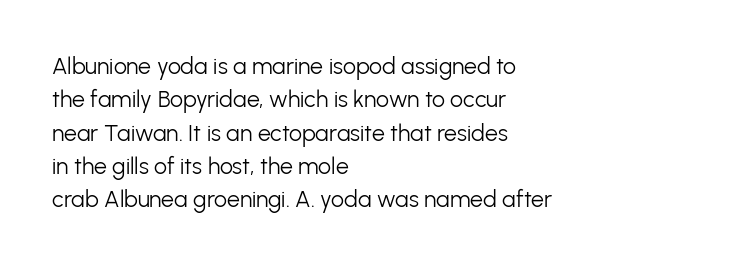
How would I describe the line gaps? Plain and ordinary. Just letters on the line, the space beneath them empty. Alignment: flush left. In terms of posture, this sample is upright.
